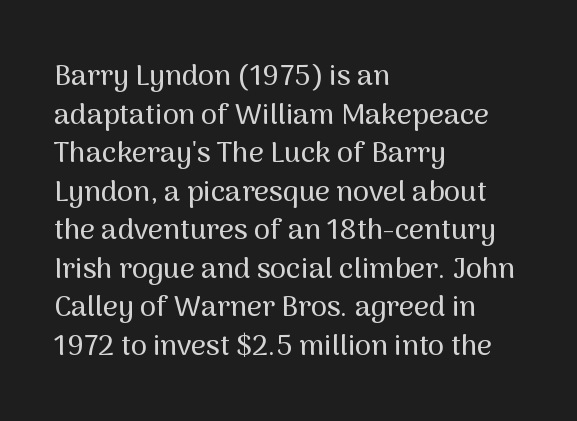
The image shows 29 px sans-serif type, upright; set left-aligned, normal line spacing (1.33x), normal letter spacing, not underlined; medium stroke contrast and a medium x-height.
